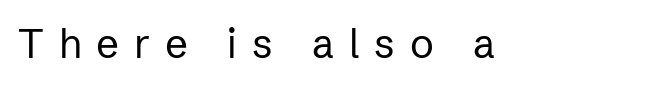
The image shows 40 px regular-weight sans-serif type, upright; set unusually wide letter spacing (+0.37 em), not underlined; low stroke contrast and a medium x-height.
